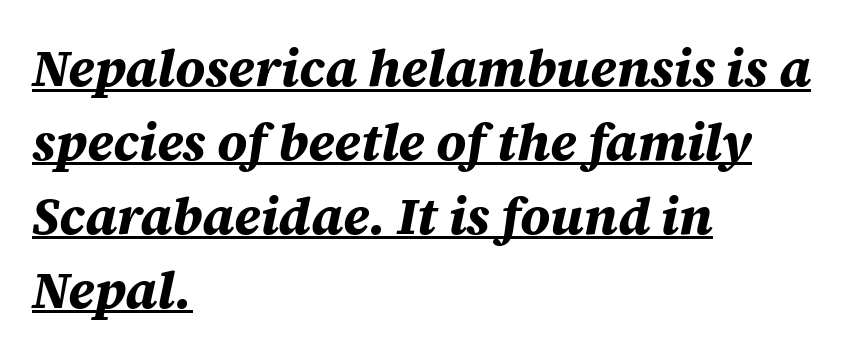
Q: Is the text bold? A: Yes.
Q: Is the text italic (slanted)? A: Yes, it leans right by about 12 degrees.
Q: Is the text underlined? A: Yes.
Q: How is the paragraph aligned? A: Left-aligned.
Q: Is the spacing between letters normal or unusually wide? A: Normal.
Q: Is the spacing between lines tight, normal or loose? A: Normal.
Q: Width (condensed, normal, or wide)? A: Normal.
Q: Stroke contrast? A: Medium.
Q: x-height? A: Large.
Q: Monospaced? A: No.
